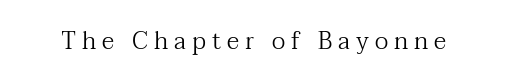
{"italic": "no", "bold": "no", "underline": "no", "letter_spacing": "wide", "letter_spacing_em": 0.25, "glyph_px": 24}
